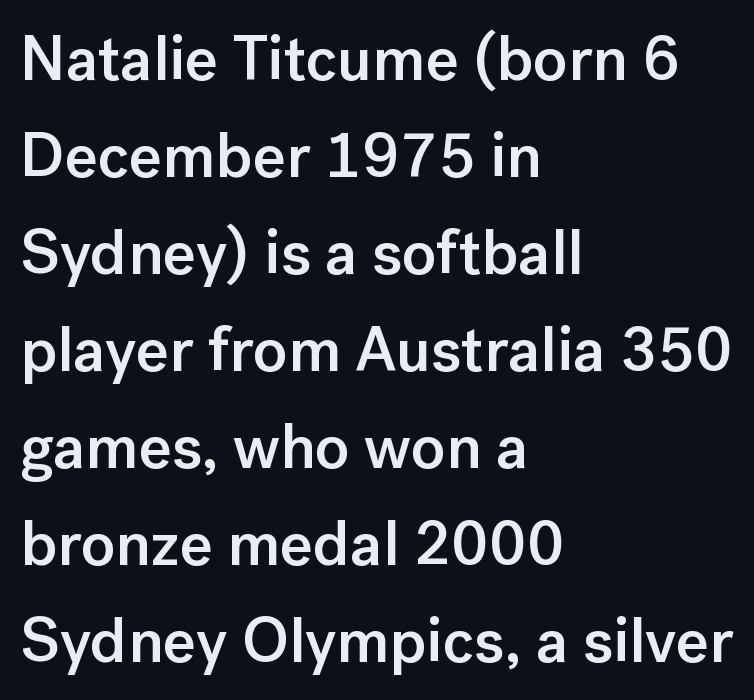
{"serif": "no", "italic": "no", "bold": "semi", "weight": "semibold", "width": "normal", "stroke_contrast": "low", "x_height": "medium", "monospaced": "no", "underline": "no", "align": "left", "line_spacing": "normal", "line_spacing_ratio": 1.54, "letter_spacing": "normal", "letter_spacing_em": 0.0, "glyph_px": 63}
